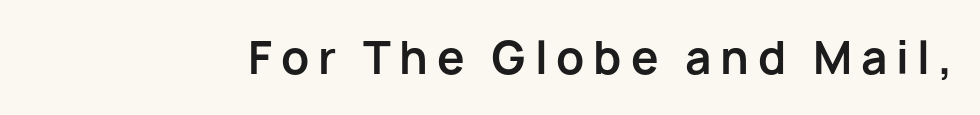
The image shows 44 px bold sans-serif type, upright; set unusually wide letter spacing (+0.2 em), not underlined; low stroke contrast and a medium x-height.
